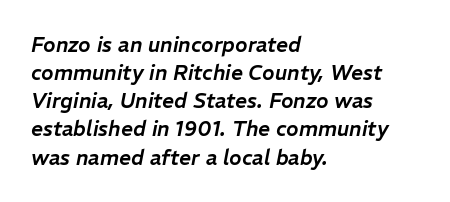
{"italic": "yes", "lean": "right", "slant_degrees": 11, "underline": "no", "align": "left", "line_spacing": "normal", "line_spacing_ratio": 1.34, "letter_spacing": "normal", "letter_spacing_em": 0.0, "glyph_px": 21}
